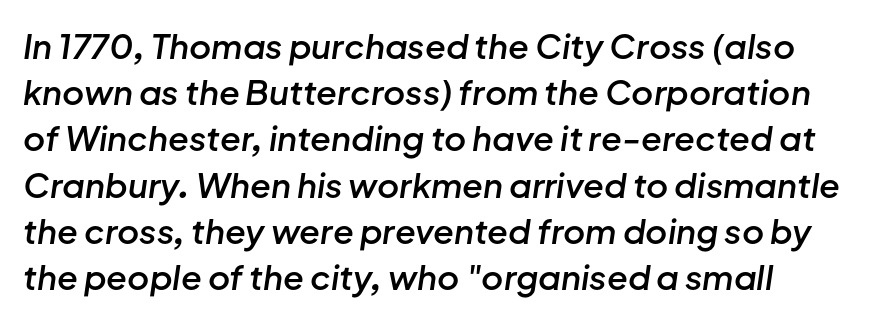
The letters advance in unequal steps, a hallmark of proportional type. The space directly below the letters is spotless. The letters are slanted; this is an italic face. In terms of leading, this rendering sits right in the middle. A somewhat darkened texture: the type is semibold rather than bold. The face used here is rendered with its standard letterfit.
